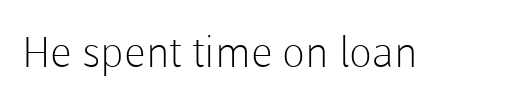
The image shows 42 px light sans-serif type, upright; set normal letter spacing, not underlined; low stroke contrast and a medium x-height.
